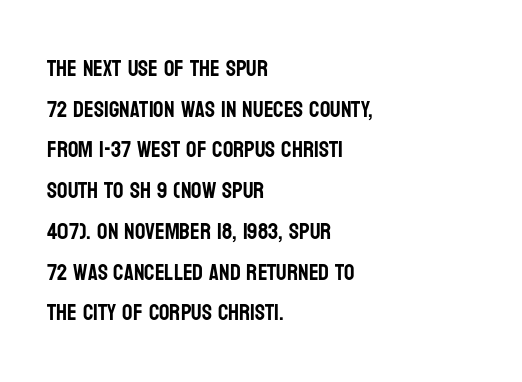
Q: Is the text italic (slanted)? A: No, it is upright.
Q: Is the text underlined? A: No.
Q: How is the paragraph aligned? A: Left-aligned.
Q: Is the spacing between letters normal or unusually wide? A: Normal.
